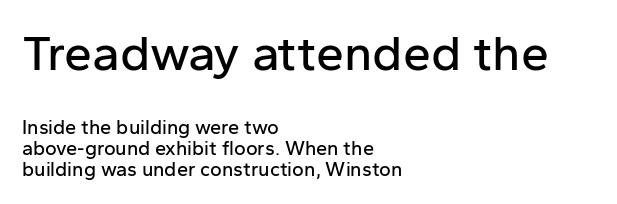
Q: Is the text italic (slanted)? A: No, it is upright.
Q: Is the typeface a serif or a sans-serif typeface? A: Sans-serif.
Q: Is the text underlined? A: No.
Q: How is the paragraph aligned? A: Left-aligned.
Q: Is the spacing between letters normal or unusually wide? A: Normal.
Q: Is the spacing between lines tight, normal or loose? A: Tight.
Q: Which block of text is set in a larger size, the first (top) or the second (bottom)? A: The first (top) one.
Q: Width (condensed, normal, or wide)? A: Normal.
Q: Stroke contrast? A: Low.
Q: x-height? A: Medium.
Q: Monospaced? A: No.
